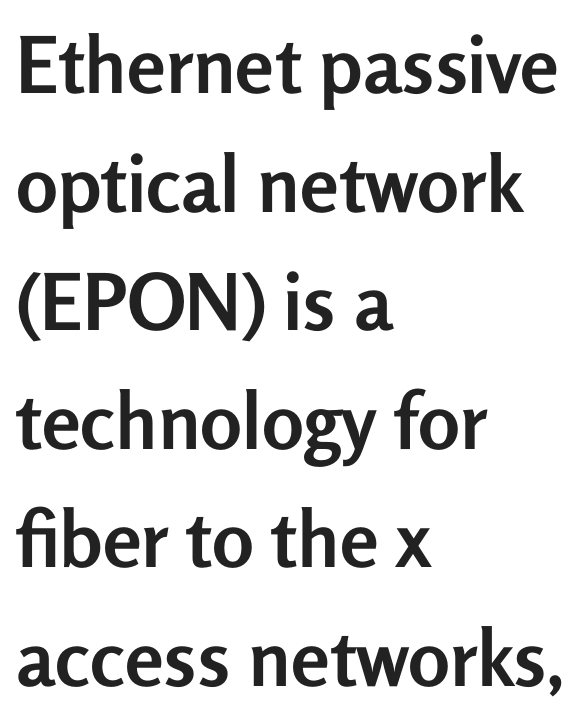
{"serif": "no", "italic": "no", "bold": "yes", "weight": "semibold", "width": "normal", "stroke_contrast": "low", "x_height": "medium", "monospaced": "no", "underline": "no", "align": "left", "line_spacing": "normal", "line_spacing_ratio": 1.52, "letter_spacing": "normal", "letter_spacing_em": 0.0, "glyph_px": 78}
